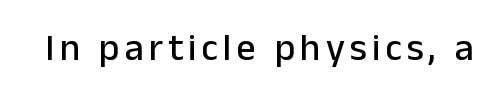
Q: Is the text italic (slanted)? A: No, it is upright.
Q: Is the typeface a serif or a sans-serif typeface? A: Sans-serif.
Q: Is the text underlined? A: No.
Q: Width (condensed, normal, or wide)? A: Normal.
Q: Stroke contrast? A: Low.
Q: x-height? A: Medium.
Q: Monospaced? A: No.
